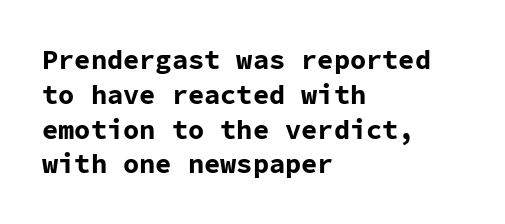
The image shows 27 px bold type, upright; set left-aligned, normal line spacing (1.29x), normal letter spacing, not underlined.
